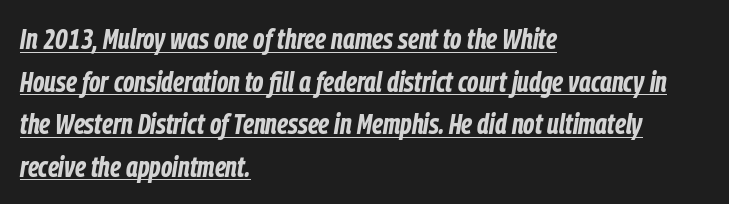
Characters follow at the spacing the type designer built in. This rendering features underlined lettering. Typesetter's note: full bold, strokes at maximum text heaviness. The passage shown stacks its lines at a standard gap.
